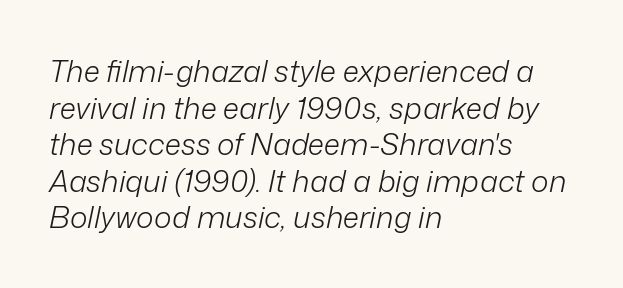
The string is rendered with underlining switched off. Looks like regular typesetting: each glyph gets only the width it needs. Does extra space separate the letters? No, they use regular spacing. Heaviness? Minimal to ordinary, like unemphasized prose. The lines are quadded left. Is the type slanted? Yes — the strokes lean at a clear angle.
